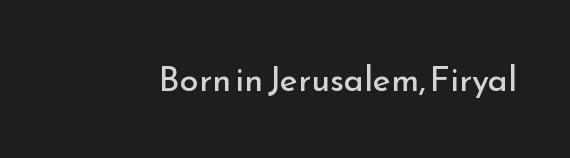
The image shows 34 px regular-weight sans-serif type, upright; set normal letter spacing, not underlined; low stroke contrast and a small x-height.
